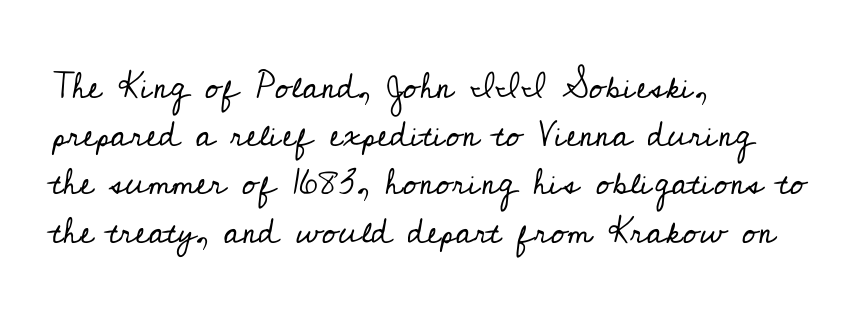
{"serif": "yes", "bold": "no", "weight": "regular", "width": "normal", "stroke_contrast": "low", "x_height": "small", "monospaced": "no", "underline": "no", "align": "left", "line_spacing": "normal", "line_spacing_ratio": 1.34, "letter_spacing": "normal", "letter_spacing_em": 0.0, "glyph_px": 36}
